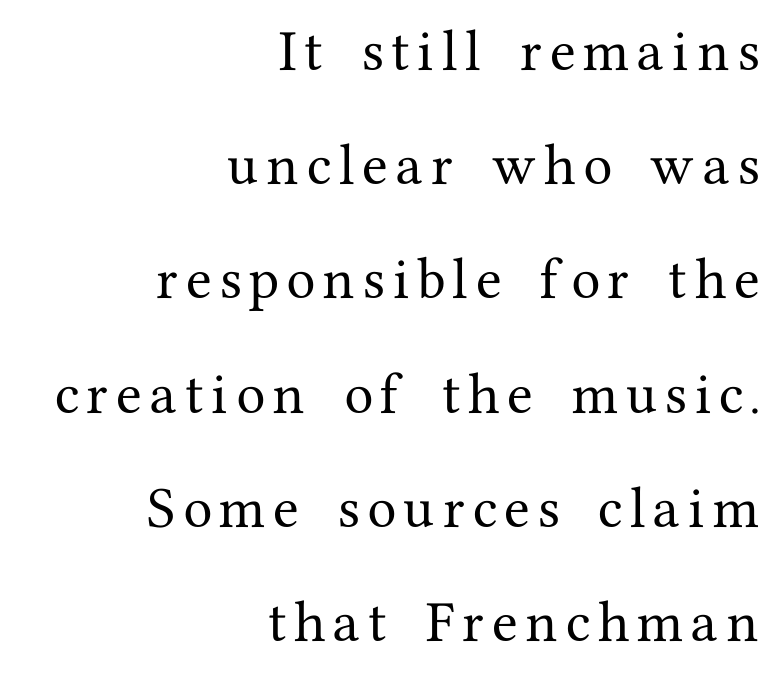
Style check: upright. The strip under each line holds only bare page. This is serif lettering, the kind often seen in printed books. A student would call this right alignment; a typographer would say flush right, rag left.
